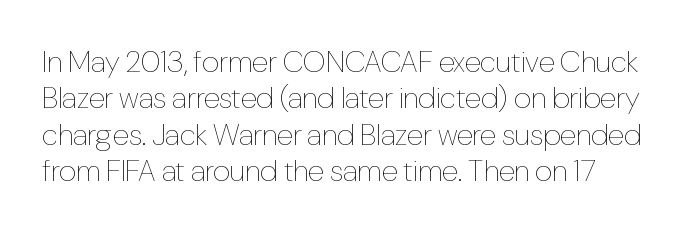
Q: Is the text bold? A: No.
Q: Is the text italic (slanted)? A: No, it is upright.
Q: Is the text underlined? A: No.
Q: Is the spacing between letters normal or unusually wide? A: Normal.
Q: Width (condensed, normal, or wide)? A: Condensed.
Q: Stroke contrast? A: Low.
Q: x-height? A: Medium.
Q: Monospaced? A: No.
